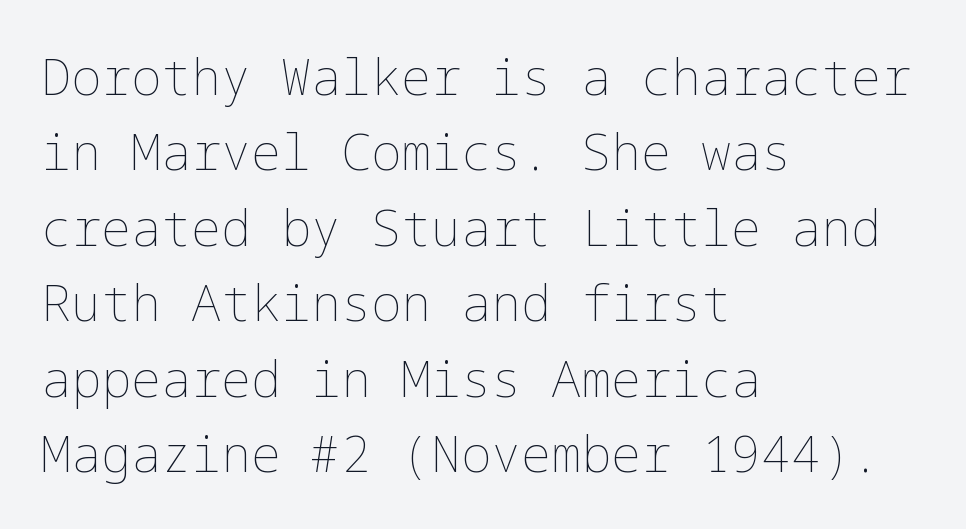
{"italic": "no", "bold": "no", "weight": "thin", "width": "normal", "stroke_contrast": "low", "x_height": "medium", "underline": "no", "align": "left", "line_spacing": "normal", "line_spacing_ratio": 1.51, "letter_spacing": "normal", "letter_spacing_em": 0.0, "glyph_px": 50}
